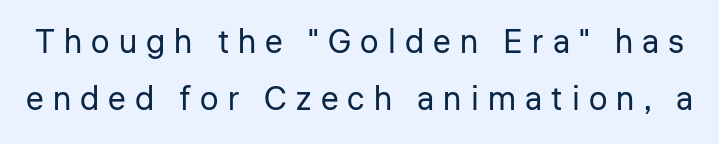
{"serif": "no", "italic": "no", "bold": "no", "weight": "regular", "width": "normal", "stroke_contrast": "low", "x_height": "medium", "monospaced": "no", "underline": "no", "line_spacing_ratio": 1.73, "letter_spacing": "wide", "letter_spacing_em": 0.28, "glyph_px": 33}
